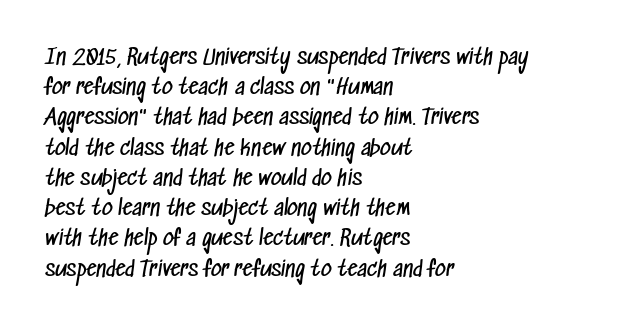
Q: Is the text bold? A: No.
Q: Is the text underlined? A: No.
Q: How is the paragraph aligned? A: Left-aligned.
Q: Is the spacing between letters normal or unusually wide? A: Normal.
Q: Is the spacing between lines tight, normal or loose? A: Normal.
